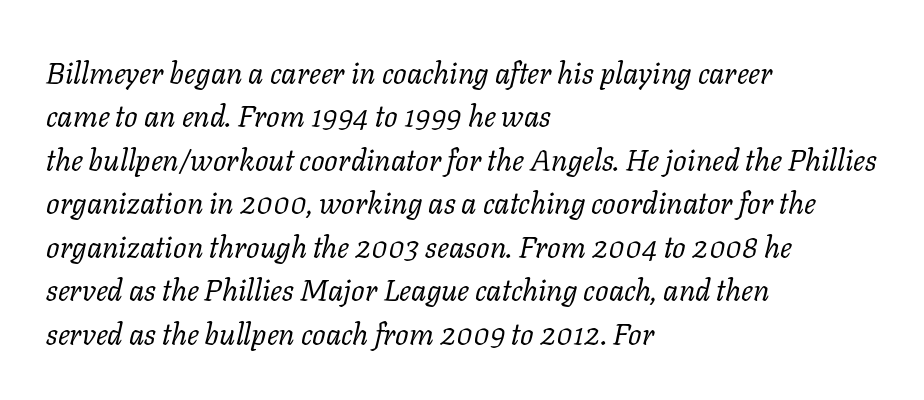
Each new line begins a customary step beneath the previous one. This rendering uses left alignment, leaving the right contour irregular. Varying glyph widths throughout — classic text-font behaviour. Characters are canted at an angle relative to the baseline's perpendicular. Stroke mass is kept to a normal reading level or below.
